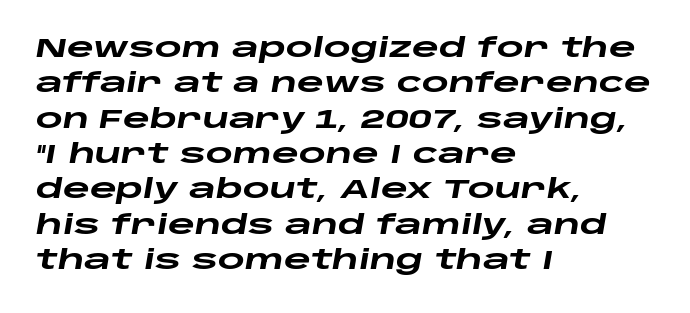
Q: Is the text bold? A: Yes.
Q: Is the text italic (slanted)? A: Yes, it leans right by about 10 degrees.
Q: Is the text underlined? A: No.
Q: How is the paragraph aligned? A: Left-aligned.
Q: Is the spacing between letters normal or unusually wide? A: Normal.
Q: Is the spacing between lines tight, normal or loose? A: Normal.
